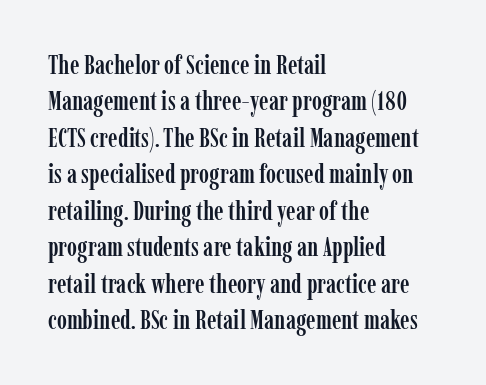
Tracking value appears to be zero — textbook default spacing. The type sits square on the baseline with zero lean. A clean baseline with only descenders dipping below it. Is the block centered? No — it sits flush against the left margin. Notice how descenders clear the ascenders below comfortably — that's standard leading.
